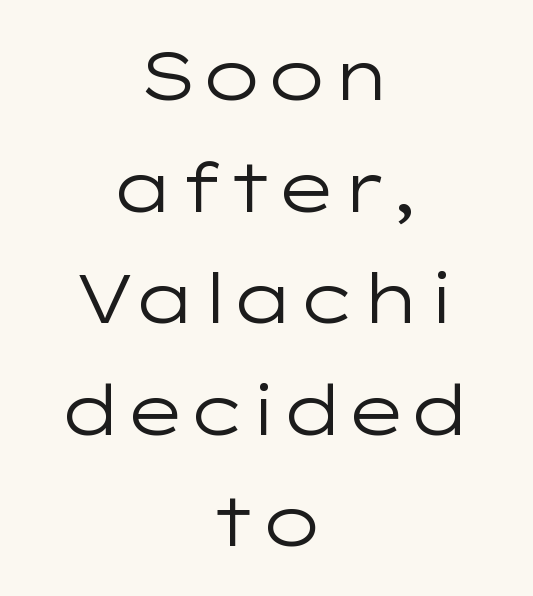
{"serif": "no", "italic": "no", "bold": "no", "weight": "regular", "width": "wide", "stroke_contrast": "low", "x_height": "medium", "monospaced": "no", "underline": "no", "align": "center", "line_spacing": "normal", "line_spacing_ratio": 1.64, "letter_spacing": "normal", "letter_spacing_em": 0.0, "glyph_px": 68}
